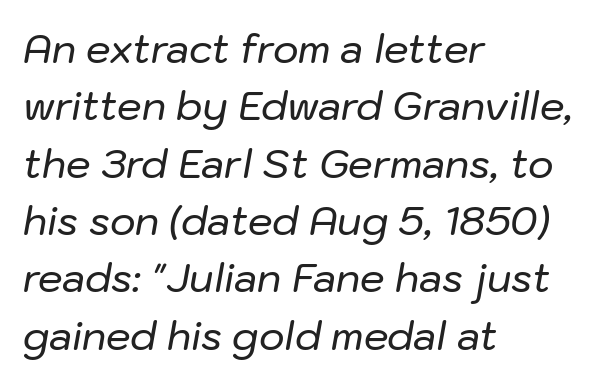
{"italic": "yes", "lean": "right", "slant_degrees": 10, "width": "normal", "stroke_contrast": "low", "x_height": "medium", "monospaced": "no", "underline": "no", "align": "left", "line_spacing": "normal", "line_spacing_ratio": 1.47, "letter_spacing": "normal", "letter_spacing_em": 0.0, "glyph_px": 39}
